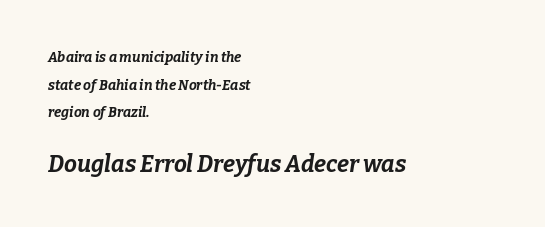
The image shows 23 px bold type, italic (leaning right); set left-aligned, loose line spacing (1.98x), normal letter spacing, not underlined; the second (bottom) block is 1.64x larger.
